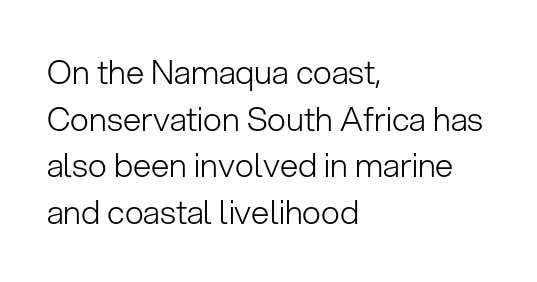
The image shows 33 px light sans-serif type, upright; set left-aligned, normal line spacing (1.41x), normal letter spacing, not underlined; low stroke contrast and a medium x-height.
